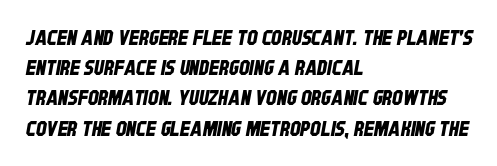
{"underline": "no", "align": "left", "line_spacing": "normal", "line_spacing_ratio": 1.44, "letter_spacing": "normal", "letter_spacing_em": 0.0, "glyph_px": 21}
